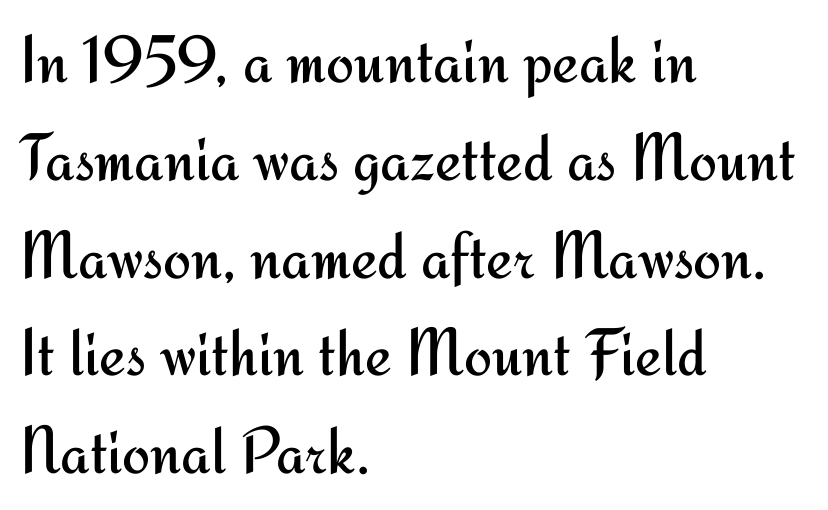
The image shows 67 px regular-weight sans-serif type, upright; set left-aligned, normal line spacing (1.46x), normal letter spacing, not underlined; medium stroke contrast and a small x-height.
